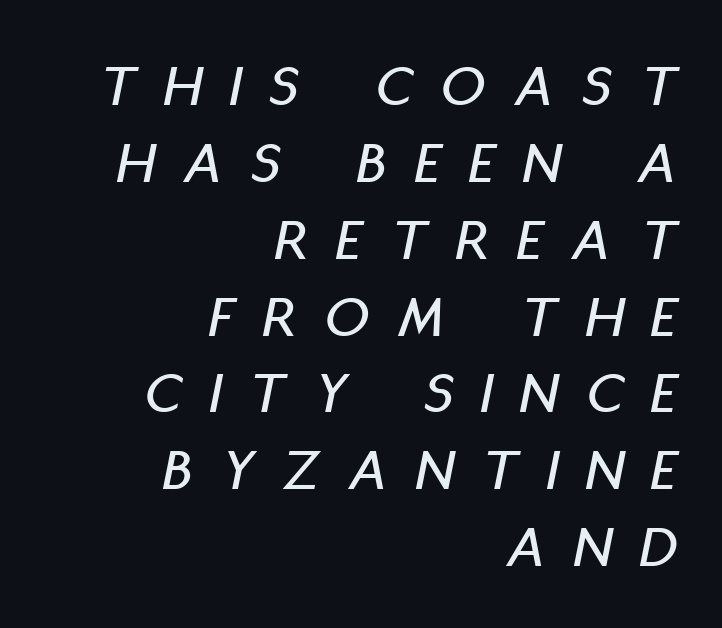
The baseline area is clear. This sample has the flowing, uneven cadence of proportional lettering. The face used here has a pronounced slope to its letters. Words appear elongated and porous because spacing is wide.
